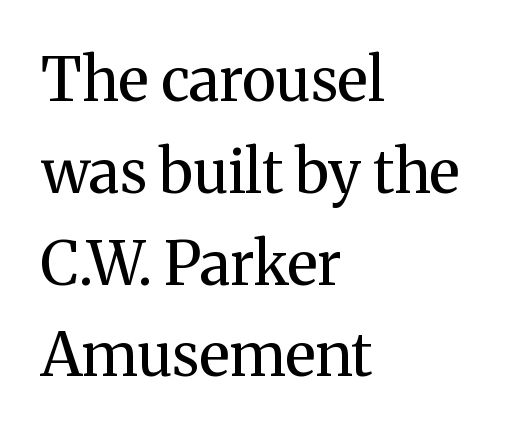
Q: Is the text bold? A: No.
Q: Is the text italic (slanted)? A: No, it is upright.
Q: Is the typeface a serif or a sans-serif typeface? A: Serif.
Q: Is the text underlined? A: No.
Q: How is the paragraph aligned? A: Left-aligned.
Q: Is the spacing between letters normal or unusually wide? A: Normal.
Q: Is the spacing between lines tight, normal or loose? A: Normal.
Q: Width (condensed, normal, or wide)? A: Normal.
Q: Stroke contrast? A: Medium.
Q: x-height? A: Medium.
Q: Monospaced? A: No.
